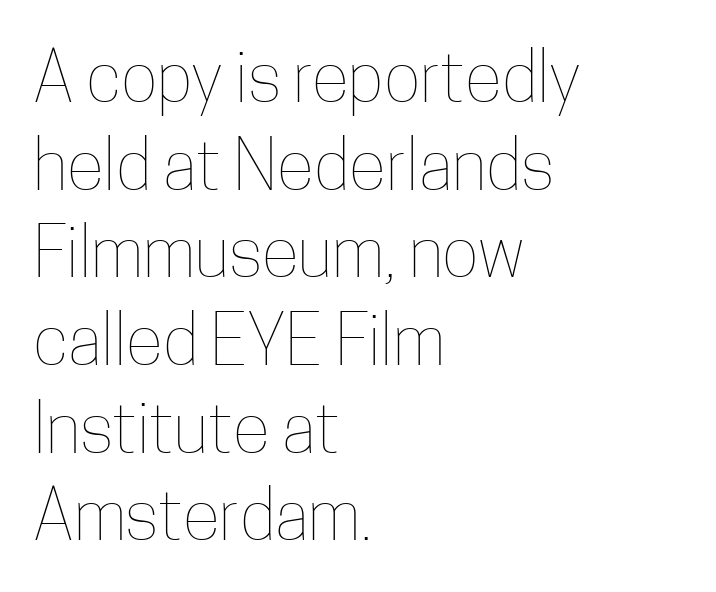
The image shows 69 px thin, condensed type, upright; set left-aligned, normal line spacing (1.27x), normal letter spacing, not underlined; low stroke contrast and a medium x-height.
